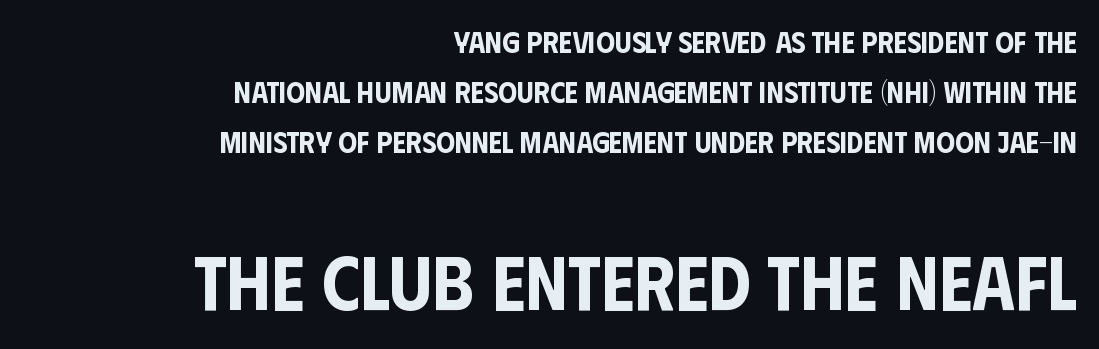
Underline: absent. Each line ends at the same right margin while the left side varies. Look at the glyph heights: the lower group is clearly the bigger setting. Unlike italic type, these characters show no tilt at all. What's the leading like? Ordinary, nothing unusual.
